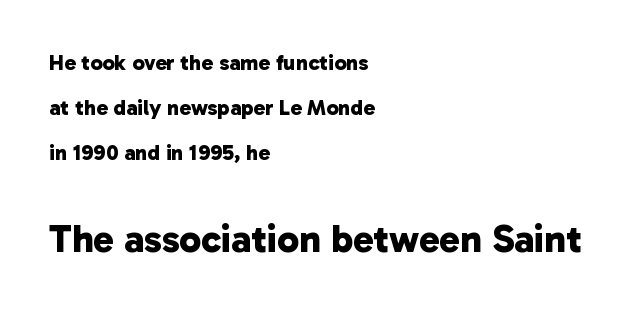
Q: Is the text bold? A: Yes.
Q: Is the typeface a serif or a sans-serif typeface? A: Sans-serif.
Q: Is the text underlined? A: No.
Q: How is the paragraph aligned? A: Left-aligned.
Q: Is the spacing between letters normal or unusually wide? A: Normal.
Q: Is the spacing between lines tight, normal or loose? A: Loose.
Q: Which block of text is set in a larger size, the first (top) or the second (bottom)? A: The second (bottom) one.
Q: Width (condensed, normal, or wide)? A: Normal.
Q: Stroke contrast? A: Low.
Q: x-height? A: Medium.
Q: Monospaced? A: No.
